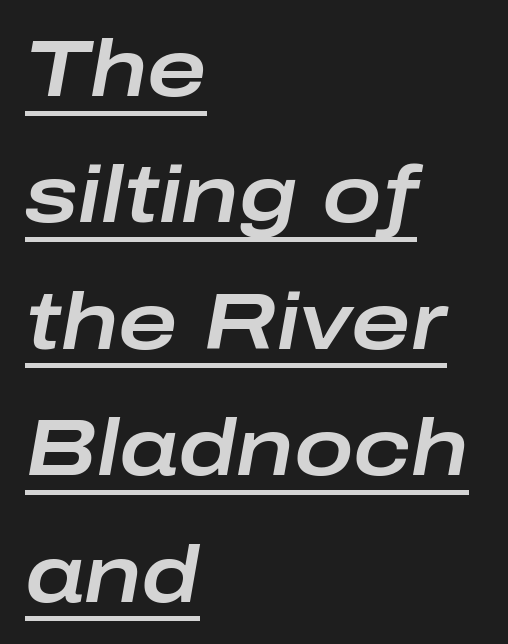
The image shows 80 px wide type, italic (leaning right); set left-aligned, normal line spacing (1.58x), normal letter spacing, underlined; low stroke contrast and a medium x-height.
